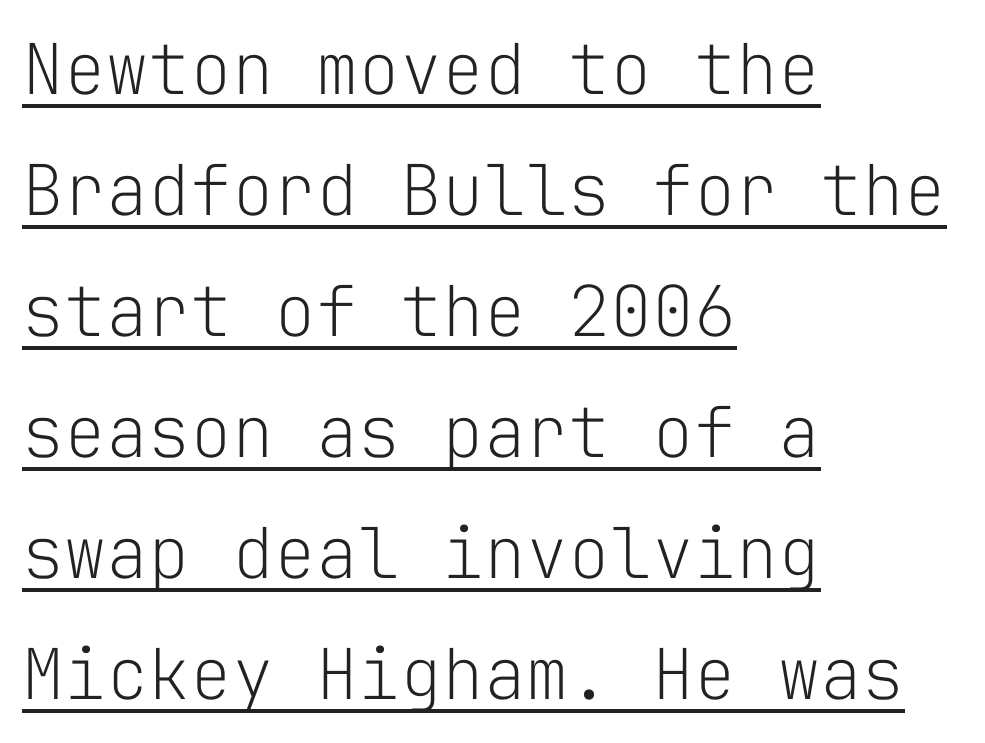
{"serif": "no", "italic": "no", "bold": "no", "weight": "light", "width": "normal", "stroke_contrast": "low", "x_height": "medium", "monospaced": "yes", "underline": "yes", "align": "left", "line_spacing_ratio": 1.73, "letter_spacing": "normal", "letter_spacing_em": 0.0, "glyph_px": 70}
